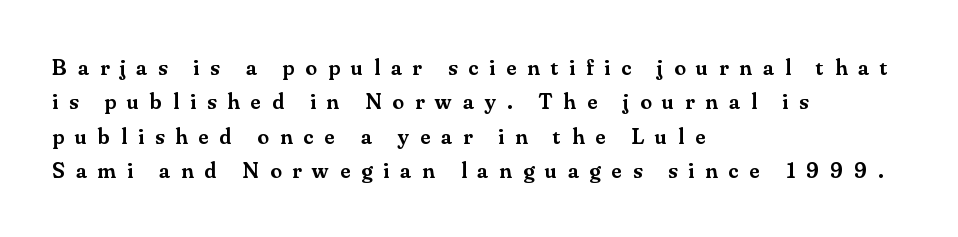
The image shows 23 px text type, upright; set left-aligned, normal line spacing (1.5x), unusually wide letter spacing (+0.48 em), not underlined.
